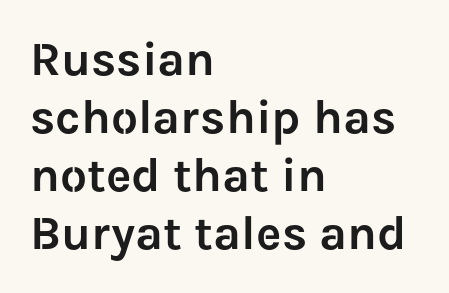
The image shows 48 px sans-serif type, upright; set left-aligned, line spacing 1.21x, normal letter spacing, not underlined; low stroke contrast and a medium x-height.
